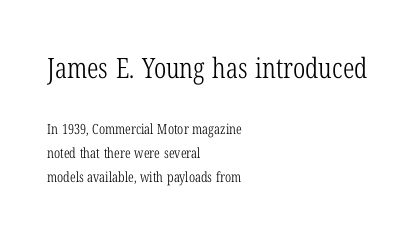
The image shows 28 px light, condensed serif type, upright; set left-aligned, line spacing 1.72x, normal letter spacing, not underlined; the first (top) block is 2.0x larger; low stroke contrast and a medium x-height.
